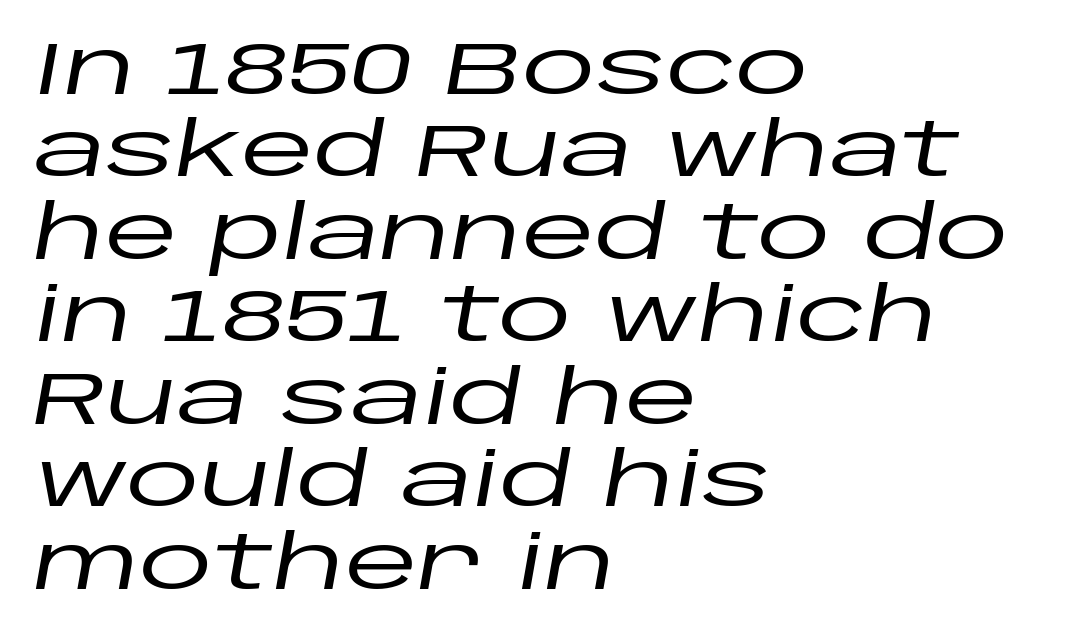
This sample trades vertical openness for compactness between lines. The space directly below the letters is spotless. The face used here is proportionally spaced, like ordinary book or web type. When letters slant like this, we call the style italic. The line texture is even and compact thanks to regular tracking.
